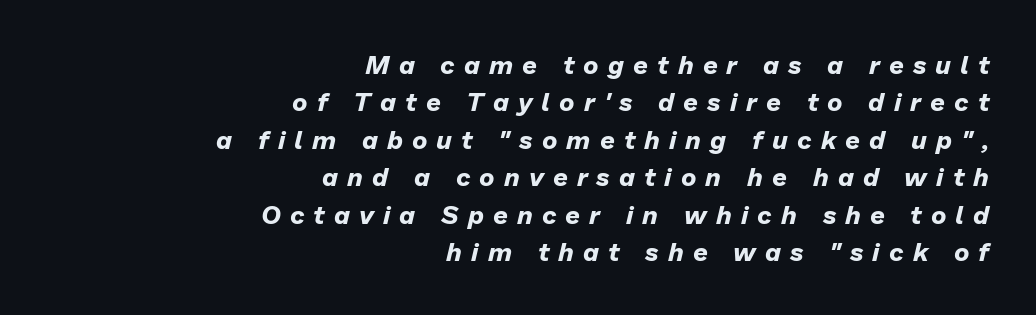
{"italic": "yes", "lean": "right", "slant_degrees": 13, "bold": "yes", "underline": "no", "align": "right", "line_spacing": "normal", "line_spacing_ratio": 1.44, "letter_spacing": "wide", "letter_spacing_em": 0.35, "glyph_px": 26}
